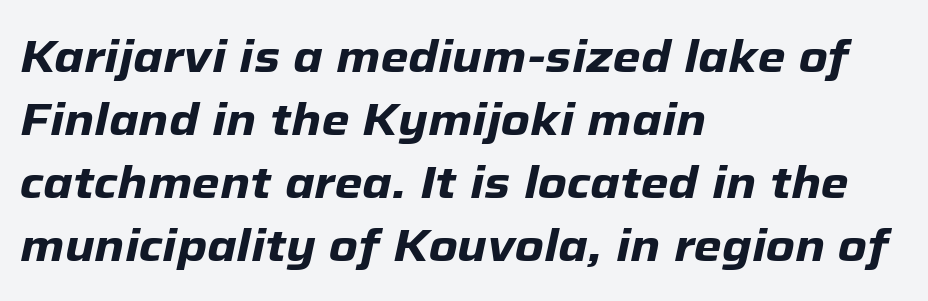
Q: Is the text bold? A: Yes.
Q: Is the text italic (slanted)? A: Yes, it leans right by about 12 degrees.
Q: Is the text underlined? A: No.
Q: How is the paragraph aligned? A: Left-aligned.
Q: Is the spacing between letters normal or unusually wide? A: Normal.
Q: Is the spacing between lines tight, normal or loose? A: Normal.
Q: Width (condensed, normal, or wide)? A: Normal.
Q: Stroke contrast? A: Low.
Q: x-height? A: Medium.
Q: Monospaced? A: No.
